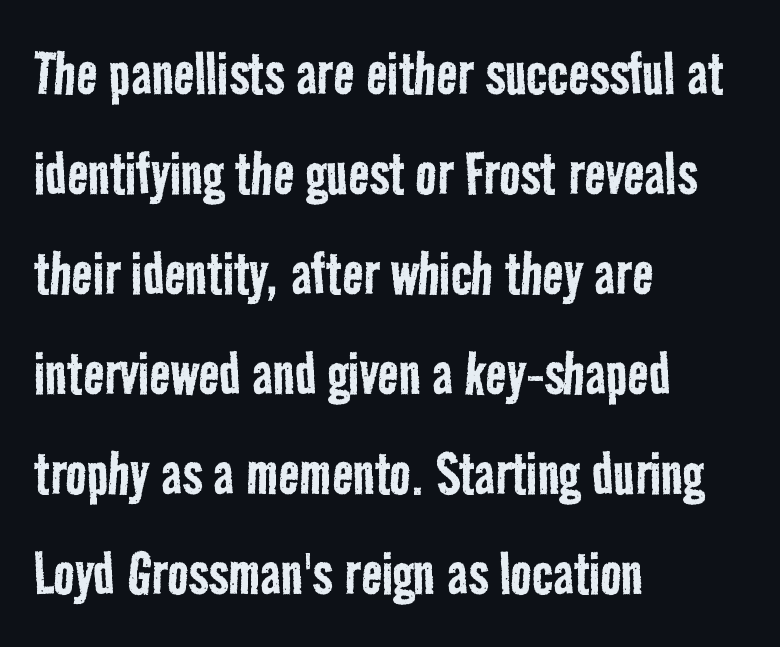
Each letter keeps its own natural width here, so spacing adapts to shape. Descender tails drop into unmarked territory. Is the block centered? No — it sits flush against the left margin. Regular leading. Default kerning and tracking; the words read as compact shapes.
